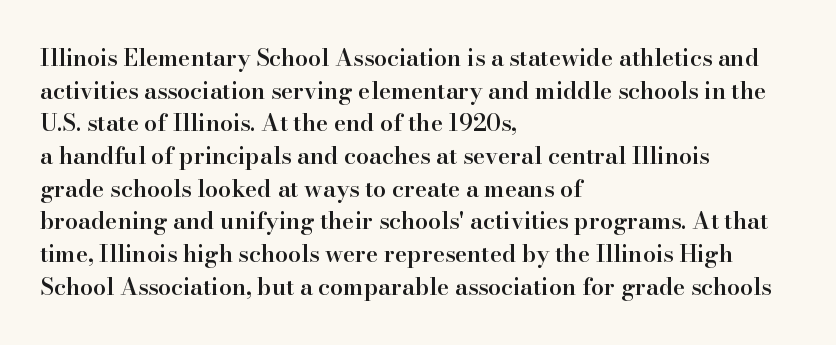
A classic flush-left, rag-right setting is used for this passage. Inter-character spacing is left at the font's built-in metrics. Notice how descenders clear the ascenders below comfortably — that's standard leading. Stroke thickness is moderately raised; the sample reads as semibold. Quick note: underline off.
